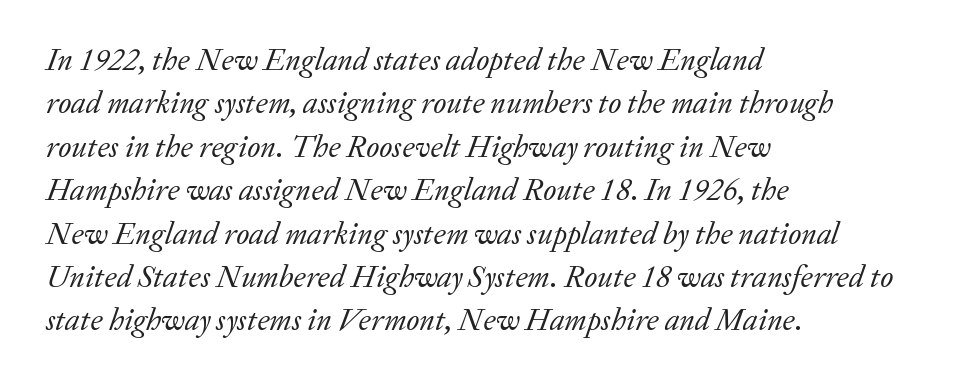
{"serif": "yes", "italic": "yes", "lean": "right", "slant_degrees": 20, "bold": "no", "weight": "regular", "width": "normal", "stroke_contrast": "low", "x_height": "medium", "monospaced": "no", "underline": "no", "align": "left", "line_spacing": "normal", "line_spacing_ratio": 1.4, "letter_spacing": "normal", "letter_spacing_em": 0.0, "glyph_px": 31}
